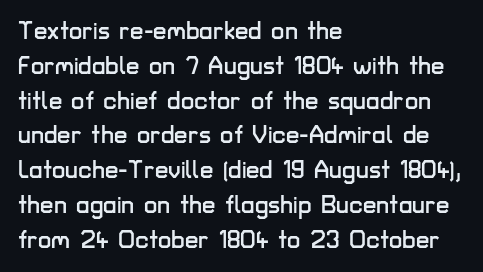
{"italic": "no", "underline": "no", "align": "left", "line_spacing": "normal", "line_spacing_ratio": 1.45, "letter_spacing": "normal", "letter_spacing_em": 0.0, "glyph_px": 24}
